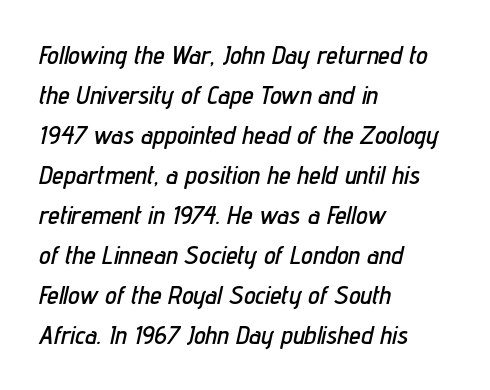
Q: Is the text italic (slanted)? A: Yes, it leans right by about 12 degrees.
Q: Is the text underlined? A: No.
Q: How is the paragraph aligned? A: Left-aligned.
Q: Is the spacing between letters normal or unusually wide? A: Normal.
Q: Is the spacing between lines tight, normal or loose? A: Normal.
